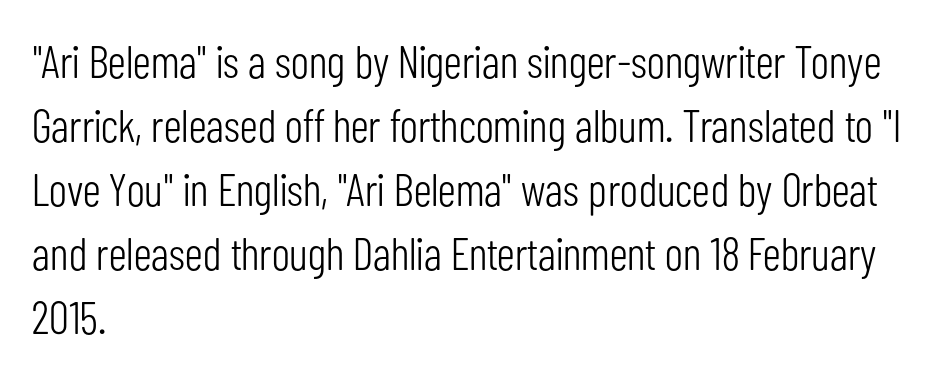
Stroke terminals: plain, sans-serif. The ragged edge is on the right, which tells us the setting is flush left. Note the varied advance widths — an 'i' is clearly narrower than an 'm'. Inter-character spacing is left at the font's built-in metrics.
